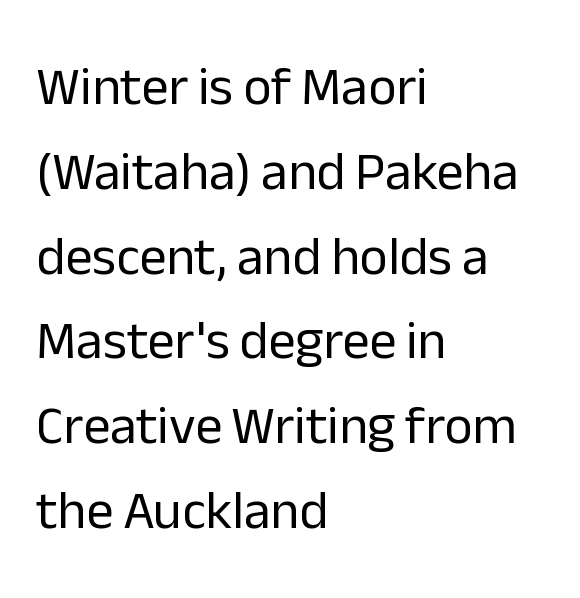
{"serif": "no", "italic": "no", "bold": "no", "weight": "regular", "width": "normal", "stroke_contrast": "low", "x_height": "medium", "monospaced": "no", "underline": "no", "align": "left", "line_spacing": "normal", "line_spacing_ratio": 1.57, "letter_spacing": "normal", "letter_spacing_em": 0.0, "glyph_px": 54}
